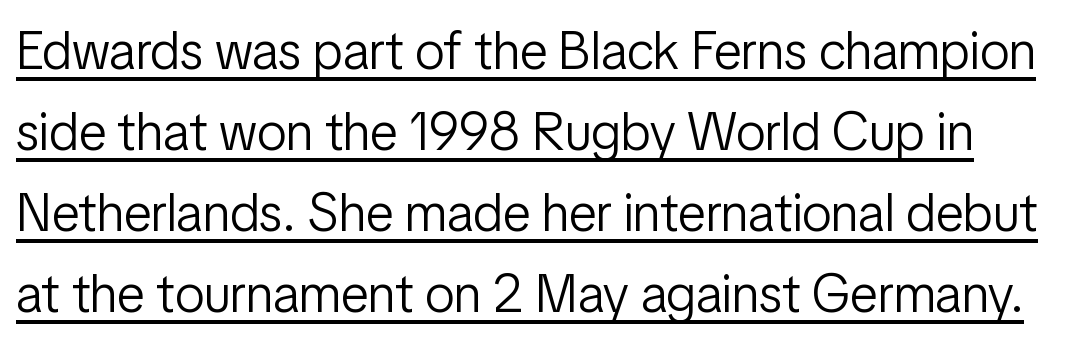
Think of a printed novel: that variable character pitch is what you see here. This rendering employs a face without finishing strokes, i.e., a sans-serif. This is the regular roman posture of the typeface. Underlining? Definitely there. The cut favours lightness, reaching ordinary text weight at its darkest.
